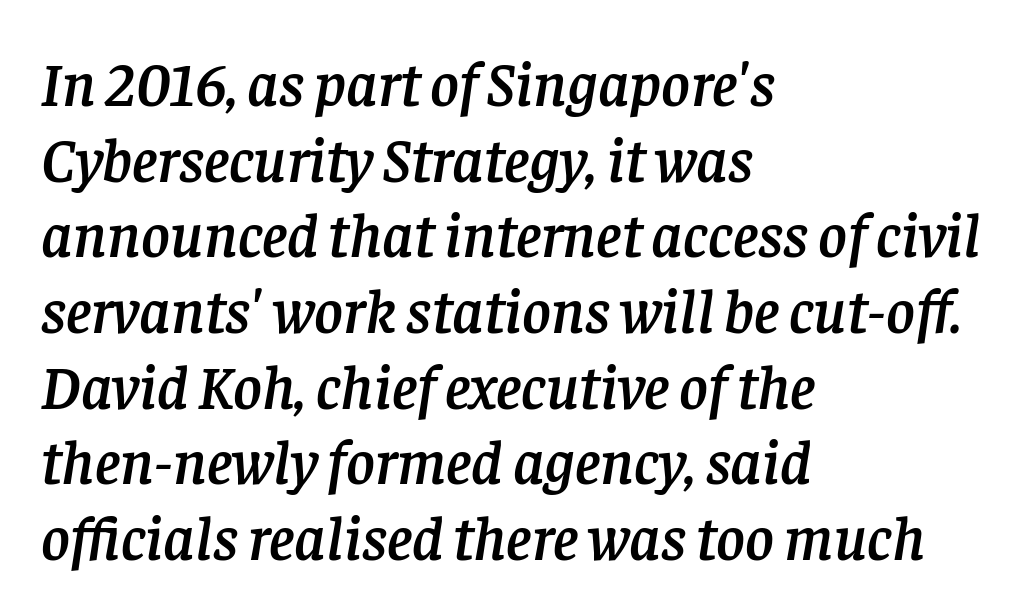
{"serif": "yes", "italic": "yes", "lean": "right", "slant_degrees": 8, "width": "normal", "stroke_contrast": "low", "x_height": "large", "monospaced": "no", "underline": "no", "align": "left", "line_spacing_ratio": 1.22, "letter_spacing": "normal", "letter_spacing_em": 0.0, "glyph_px": 62}
